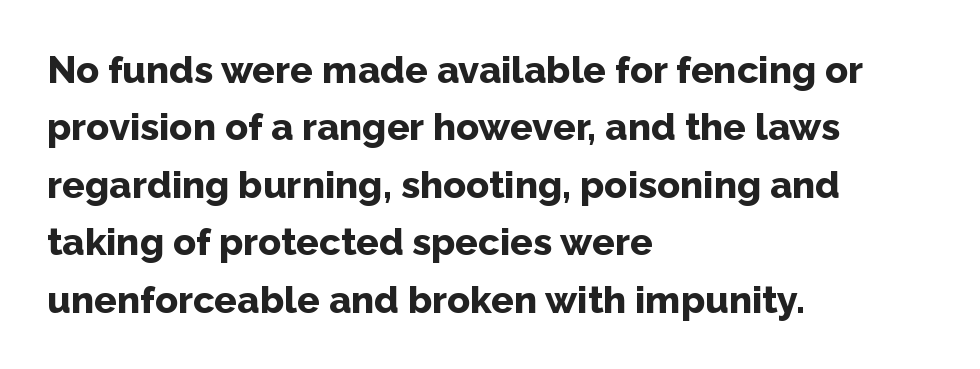
Tracking value appears to be zero — textbook default spacing. Proportional: the letters do not fall into vertical columns. Bare-footed words on every line. When letters stand straight like this, we call the style roman or upright. Line spacing here is normal. Pretty heavy lettering here — definitely bold.
